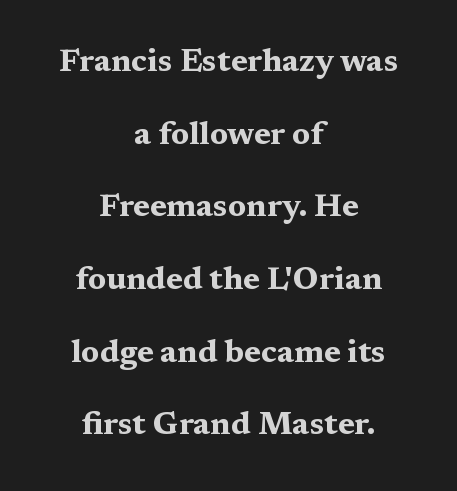
{"serif": "yes", "italic": "no", "bold": "yes", "weight": "bold", "width": "wide", "stroke_contrast": "medium", "x_height": "medium", "monospaced": "no", "underline": "no", "align": "center", "line_spacing": "loose", "line_spacing_ratio": 2.27, "letter_spacing": "normal", "letter_spacing_em": 0.0, "glyph_px": 32}
